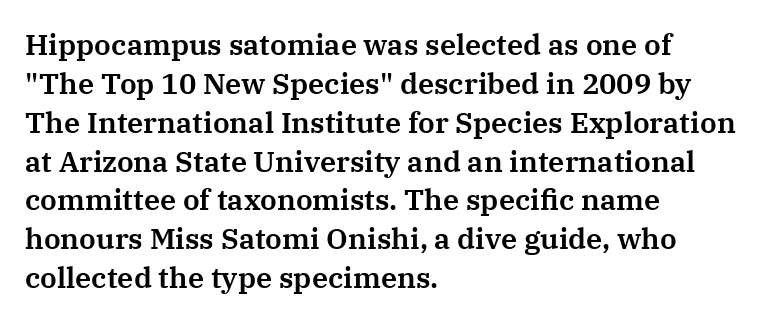
{"serif": "yes", "italic": "no", "width": "normal", "stroke_contrast": "medium", "x_height": "medium", "monospaced": "no", "underline": "no", "align": "left", "line_spacing": "normal", "line_spacing_ratio": 1.34, "letter_spacing": "normal", "letter_spacing_em": 0.0, "glyph_px": 29}
